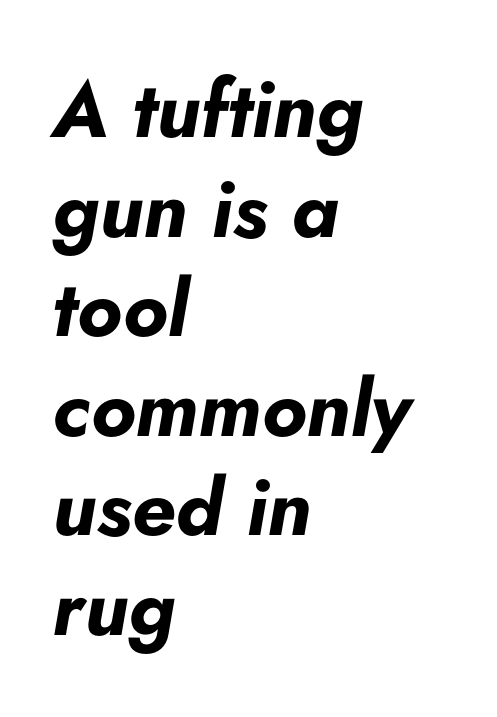
Type without underlining. Caption: bold face, heavy strokes. Horizontally, the lines are justified to the leading edge only. The line-height multiplier appears to be the usual default. Looking at the ascenders, they clearly lean. Standard letterfit; no display-style spreading of the glyphs.
